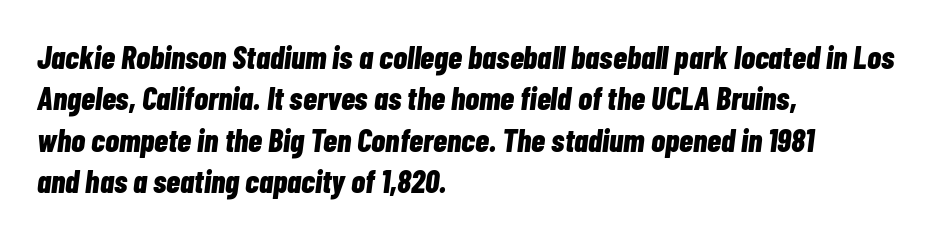
Honestly, the letter spacing is just normal — you wouldn't notice it. The passage shown leans; its letterforms are oblique. The face used here is proportionally spaced, like ordinary book or web type. The letters are bold, with thick, heavy strokes. Compared with a centered layout, this one pins lines to the left instead. Underline: absent.
